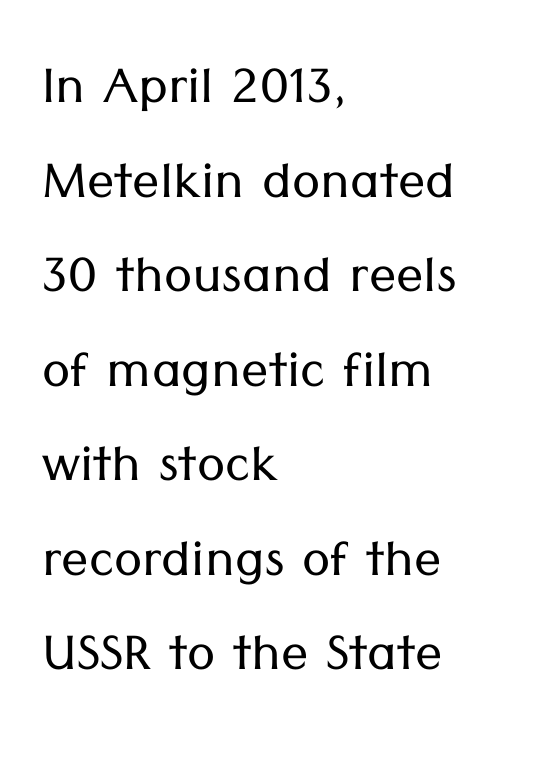
The text block is weighted toward the left margin, trailing off unevenly rightward. You could call the tracking neutral — neither tight nor loose. Characters remain perfectly vertical along every line. Evenly set lines give the paragraph a standard silhouette. This sample uses a sans-serif face. Type without underlining.
